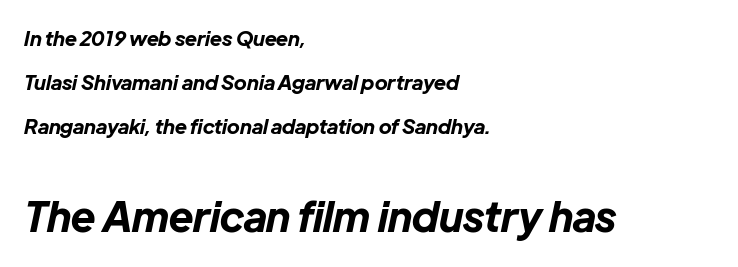
The image shows 41 px bold type, italic (leaning right); set left-aligned, loose line spacing (2.19x), normal letter spacing, not underlined; the second (bottom) block is 2.05x larger; low stroke contrast and a medium x-height.
